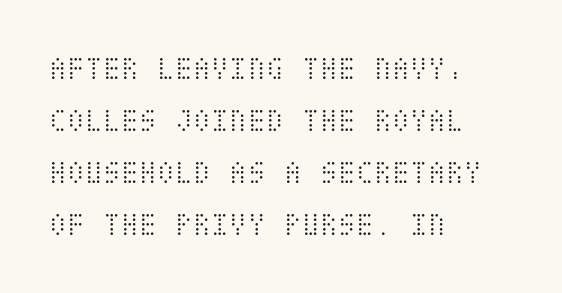
{"italic": "no", "bold": "no", "weight": "light", "width": "condensed", "stroke_contrast": "medium", "x_height": "large", "underline": "no", "align": "left", "line_spacing": "normal", "line_spacing_ratio": 1.58, "letter_spacing": "normal", "letter_spacing_em": 0.0, "glyph_px": 33}
